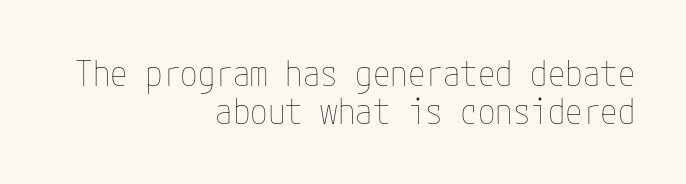
The image shows 35 px thin, condensed type, upright; set right-aligned, tight line spacing (1.08x), normal letter spacing, not underlined; low stroke contrast and a medium x-height.
